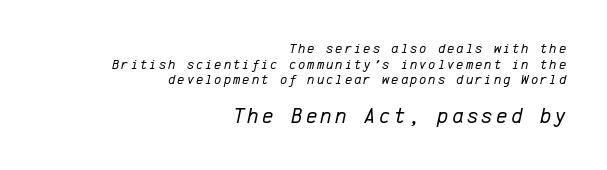
The image shows 22 px text type, italic (leaning right); set right-aligned, tight line spacing (1.11x), not underlined; the second (bottom) block is 1.57x larger.
